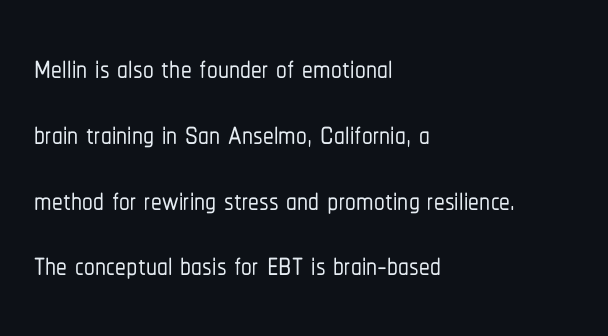
{"serif": "no", "italic": "no", "width": "condensed", "stroke_contrast": "low", "x_height": "medium", "monospaced": "no", "underline": "no", "align": "left", "line_spacing": "normal", "line_spacing_ratio": 1.53, "letter_spacing": "normal", "letter_spacing_em": 0.0, "glyph_px": 43}
